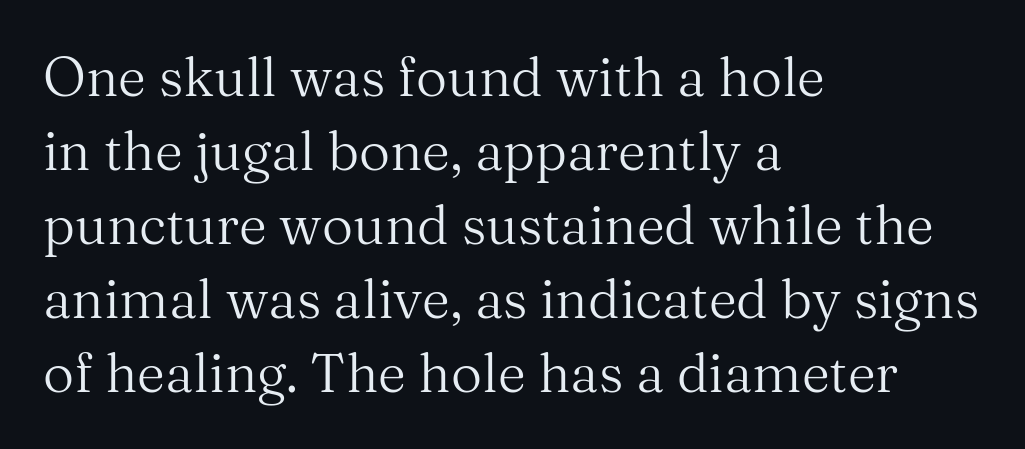
{"serif": "yes", "italic": "no", "bold": "no", "weight": "regular", "width": "normal", "stroke_contrast": "medium", "x_height": "medium", "monospaced": "no", "underline": "no", "align": "left", "line_spacing": "normal", "line_spacing_ratio": 1.37, "letter_spacing": "normal", "letter_spacing_em": 0.0, "glyph_px": 54}
